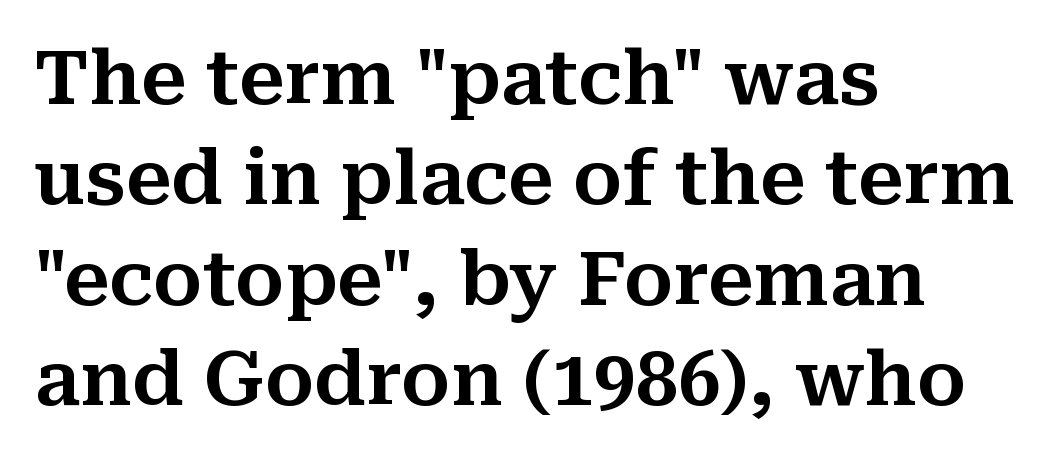
Q: Is the text italic (slanted)? A: No, it is upright.
Q: Is the typeface a serif or a sans-serif typeface? A: Serif.
Q: Is the text underlined? A: No.
Q: How is the paragraph aligned? A: Left-aligned.
Q: Is the spacing between letters normal or unusually wide? A: Normal.
Q: Is the spacing between lines tight, normal or loose? A: Normal.
Q: Width (condensed, normal, or wide)? A: Normal.
Q: Stroke contrast? A: Medium.
Q: x-height? A: Medium.
Q: Monospaced? A: No.
